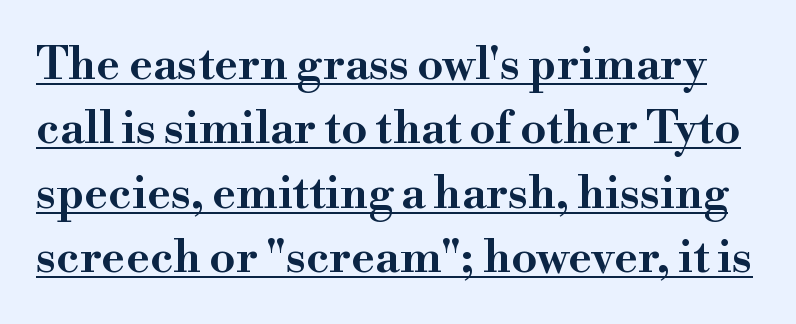
Q: Is the text italic (slanted)? A: No, it is upright.
Q: Is the typeface a serif or a sans-serif typeface? A: Serif.
Q: Is the text underlined? A: Yes.
Q: Is the spacing between letters normal or unusually wide? A: Normal.
Q: Is the spacing between lines tight, normal or loose? A: Normal.
Q: Width (condensed, normal, or wide)? A: Wide.
Q: Stroke contrast? A: High.
Q: x-height? A: Small.
Q: Monospaced? A: No.
